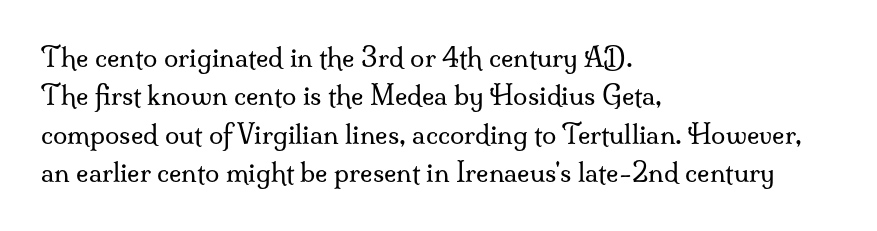
Q: Is the text bold? A: No.
Q: Is the text italic (slanted)? A: No, it is upright.
Q: Is the text underlined? A: No.
Q: How is the paragraph aligned? A: Left-aligned.
Q: Is the spacing between letters normal or unusually wide? A: Normal.
Q: Is the spacing between lines tight, normal or loose? A: Normal.
